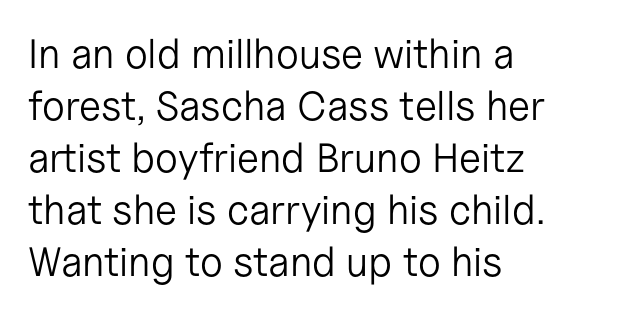
The image shows 41 px light sans-serif type, upright; set left-aligned, normal line spacing (1.27x), normal letter spacing, not underlined; low stroke contrast and a medium x-height.
